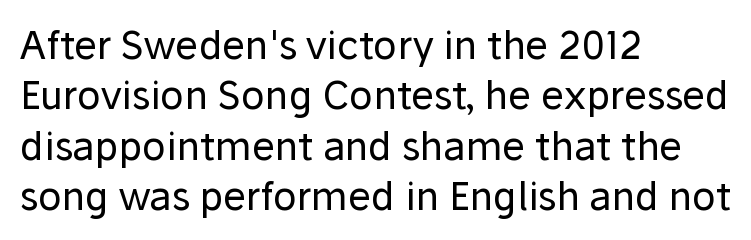
The image shows 39 px regular-weight sans-serif type, upright; set left-aligned, normal line spacing (1.29x), normal letter spacing, not underlined; low stroke contrast and a medium x-height.
